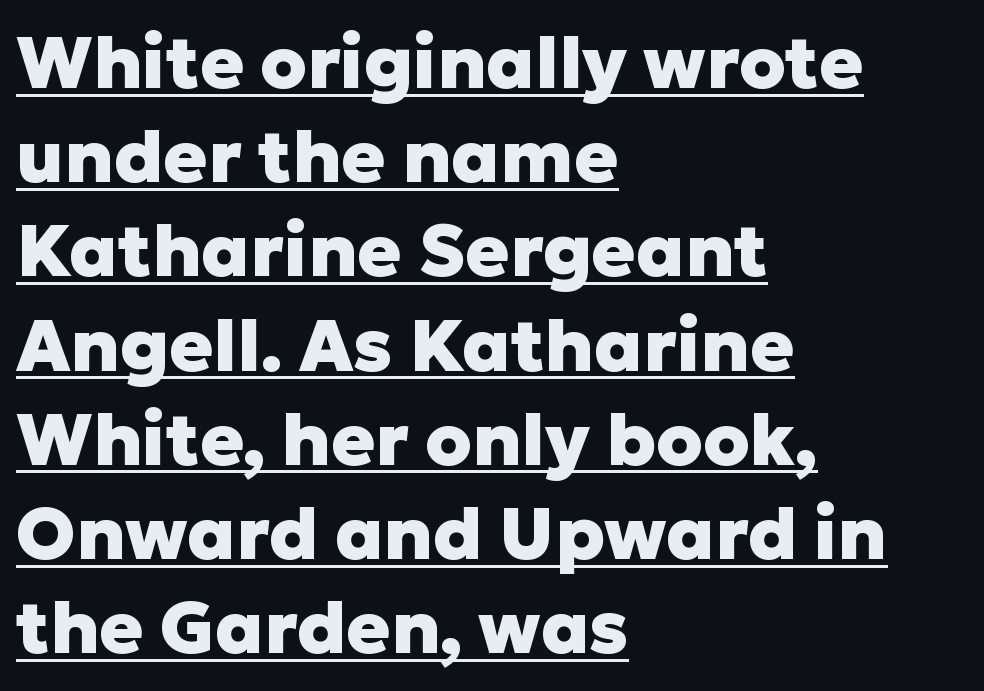
The image shows 73 px heavy sans-serif type, upright; set left-aligned, normal line spacing (1.29x), normal letter spacing, underlined; low stroke contrast and a medium x-height.
